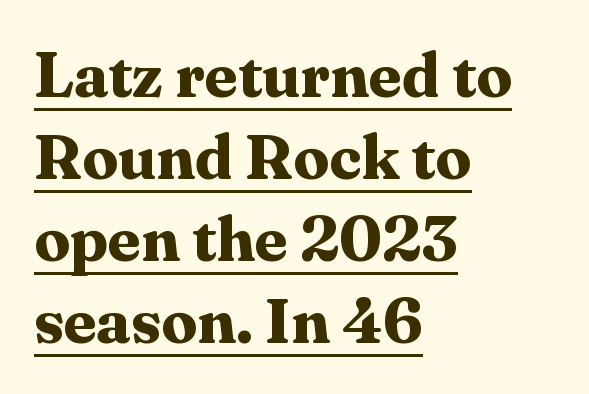
Tracking value appears to be zero — textbook default spacing. Alignment: flush left. Here the designer chose a conventional face with non-uniform glyph widths. Vertical spacing — default.
